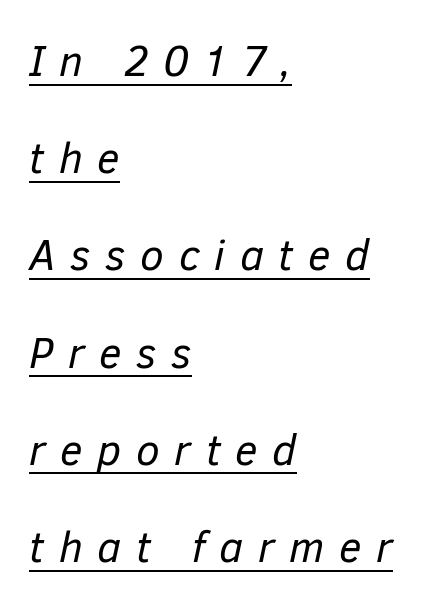
Q: Is the text bold? A: No.
Q: Is the text italic (slanted)? A: Yes, it leans right by about 12 degrees.
Q: Is the text underlined? A: Yes.
Q: How is the paragraph aligned? A: Left-aligned.
Q: Is the spacing between letters normal or unusually wide? A: Unusually wide.
Q: Is the spacing between lines tight, normal or loose? A: Loose.
Q: Width (condensed, normal, or wide)? A: Normal.
Q: Stroke contrast? A: Low.
Q: x-height? A: Medium.
Q: Monospaced? A: No.
